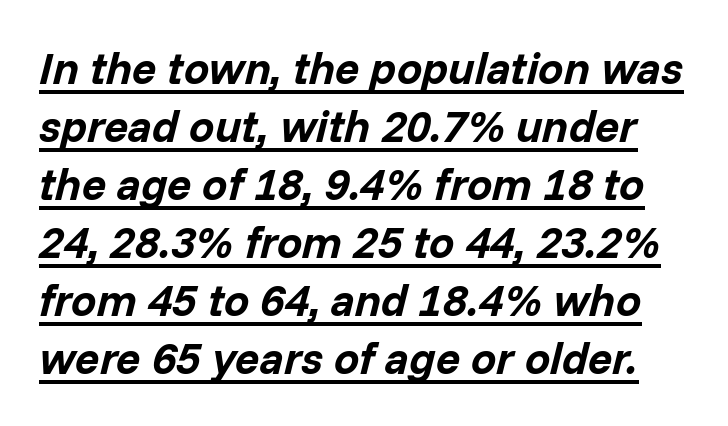
The image shows 45 px bold type, italic (leaning right); set normal line spacing (1.29x), normal letter spacing, underlined; low stroke contrast and a medium x-height.
